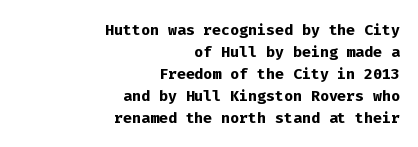
Q: Is the text bold? A: Yes.
Q: Is the text italic (slanted)? A: No, it is upright.
Q: Is the text underlined? A: No.
Q: How is the paragraph aligned? A: Right-aligned.
Q: Is the spacing between letters normal or unusually wide? A: Normal.
Q: Is the spacing between lines tight, normal or loose? A: Tight.
